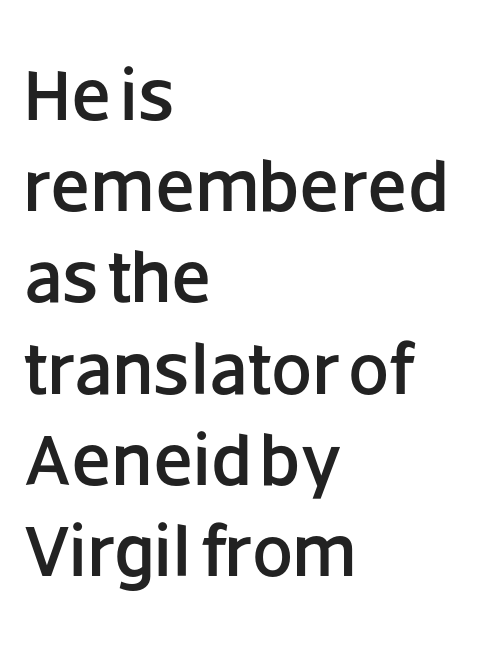
{"serif": "no", "italic": "no", "width": "normal", "stroke_contrast": "low", "x_height": "large", "monospaced": "no", "underline": "no", "align": "left", "line_spacing": "normal", "line_spacing_ratio": 1.25, "letter_spacing": "normal", "letter_spacing_em": 0.0, "glyph_px": 73}
